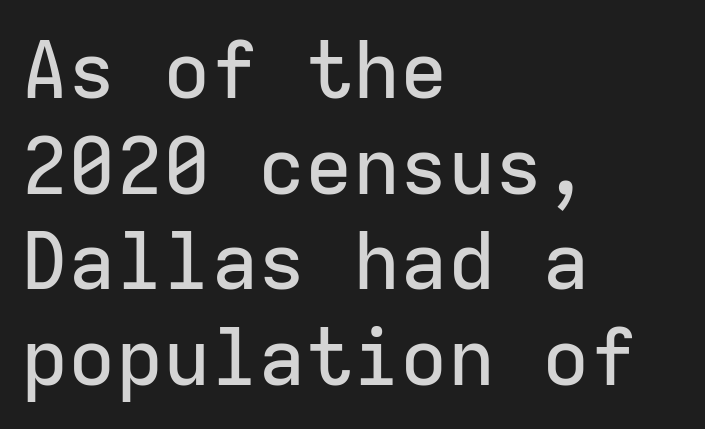
Q: Is the text italic (slanted)? A: No, it is upright.
Q: Is the typeface a serif or a sans-serif typeface? A: Sans-serif.
Q: Is the text underlined? A: No.
Q: How is the paragraph aligned? A: Left-aligned.
Q: Is the spacing between letters normal or unusually wide? A: Normal.
Q: Width (condensed, normal, or wide)? A: Normal.
Q: Stroke contrast? A: Low.
Q: x-height? A: Medium.
Q: Monospaced? A: Yes.
